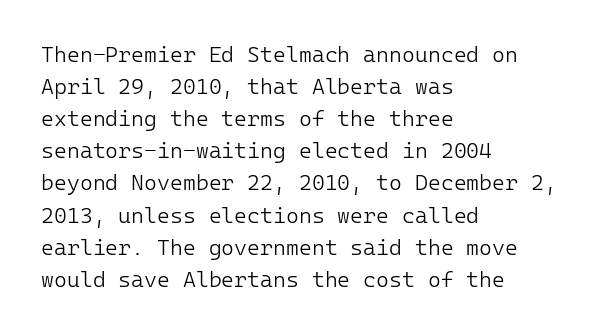
{"italic": "no", "bold": "no", "underline": "no", "align": "left", "line_spacing": "normal", "line_spacing_ratio": 1.46, "letter_spacing": "normal", "letter_spacing_em": 0.0, "glyph_px": 22}
